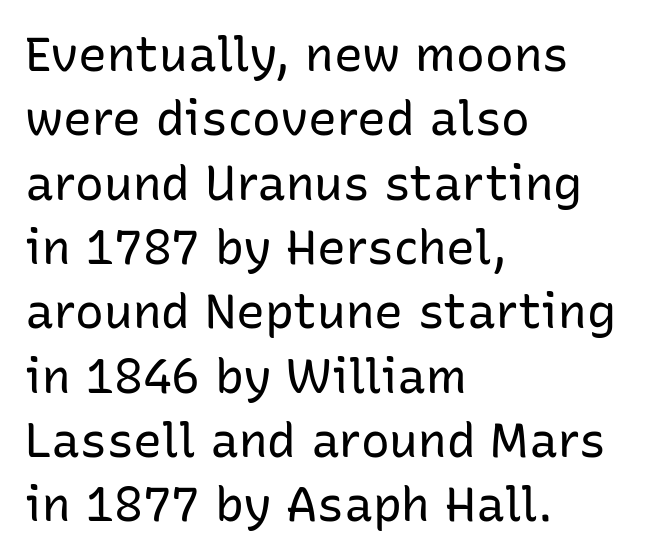
{"serif": "no", "italic": "no", "bold": "no", "weight": "regular", "width": "normal", "stroke_contrast": "low", "x_height": "medium", "monospaced": "no", "underline": "no", "align": "left", "line_spacing": "normal", "line_spacing_ratio": 1.34, "letter_spacing": "normal", "letter_spacing_em": 0.0, "glyph_px": 48}
